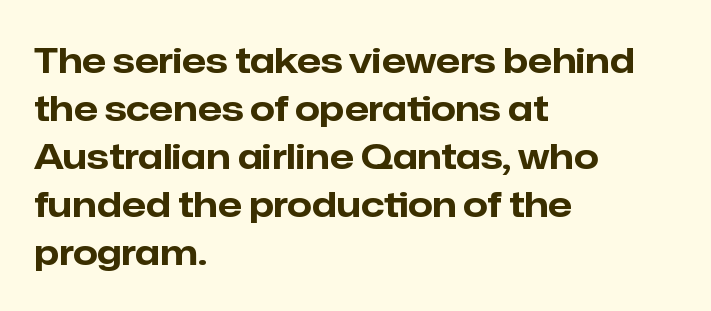
{"serif": "no", "italic": "no", "bold": "yes", "weight": "bold", "width": "normal", "stroke_contrast": "low", "x_height": "medium", "monospaced": "no", "underline": "no", "align": "left", "line_spacing": "normal", "line_spacing_ratio": 1.37, "letter_spacing": "normal", "letter_spacing_em": 0.0, "glyph_px": 35}
